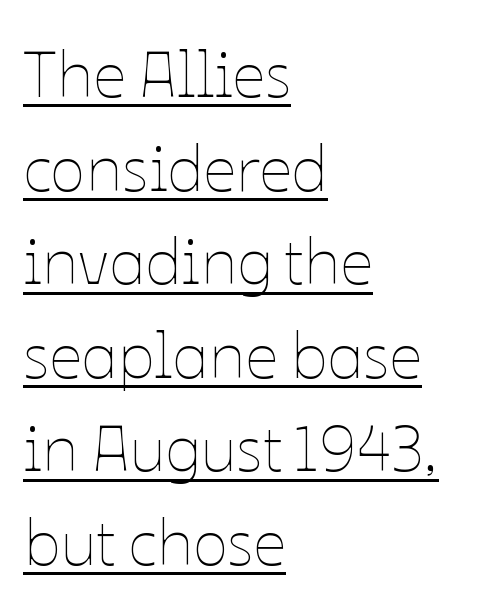
The image shows 65 px thin type, upright; set left-aligned, normal line spacing (1.44x), normal letter spacing, underlined; low stroke contrast and a medium x-height.
